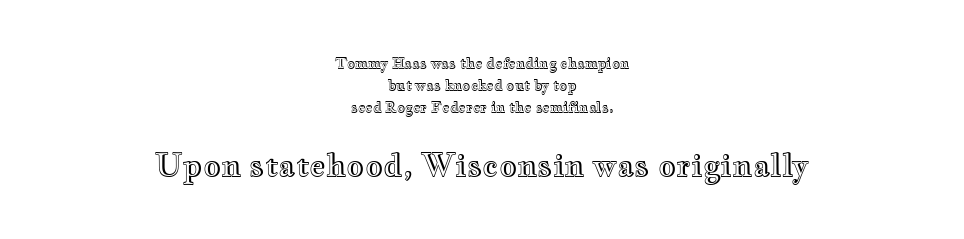
Q: Is the text italic (slanted)? A: No, it is upright.
Q: Is the text underlined? A: No.
Q: How is the paragraph aligned? A: Centered.
Q: Is the spacing between letters normal or unusually wide? A: Normal.
Q: Is the spacing between lines tight, normal or loose? A: Normal.
Q: Which block of text is set in a larger size, the first (top) or the second (bottom)? A: The second (bottom) one.
Q: Width (condensed, normal, or wide)? A: Wide.
Q: x-height? A: Small.
Q: Monospaced? A: No.
